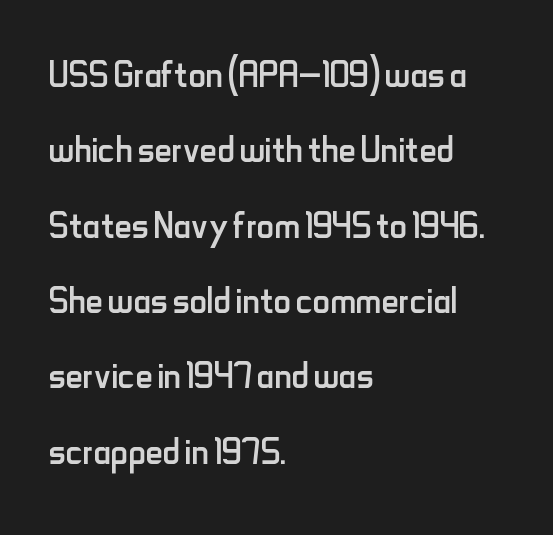
{"serif": "no", "italic": "no", "bold": "no", "weight": "regular", "width": "condensed", "stroke_contrast": "low", "x_height": "small", "monospaced": "no", "underline": "no", "align": "left", "line_spacing": "normal", "line_spacing_ratio": 1.57, "letter_spacing": "normal", "letter_spacing_em": 0.0, "glyph_px": 48}
